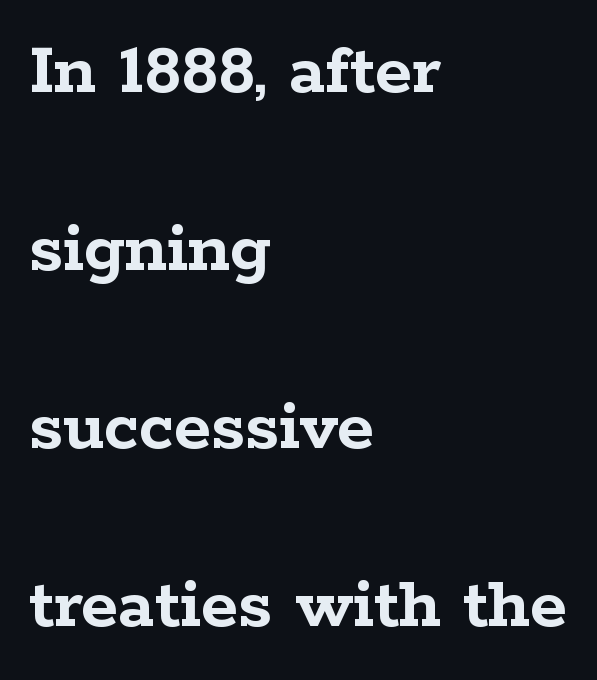
The rendering shows small feet on the letterforms — a serif design. Is this a fixed-width face? No — the glyphs have proportional, varying widths. Notice the wide empty band between every row — that's loose leading. The rendering keeps characters at their native spacing.
